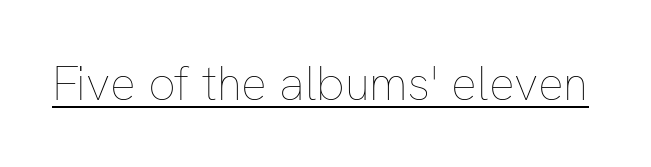
{"italic": "no", "bold": "no", "weight": "thin", "width": "normal", "stroke_contrast": "low", "x_height": "medium", "monospaced": "no", "underline": "yes", "letter_spacing": "normal", "letter_spacing_em": 0.0, "glyph_px": 48}
